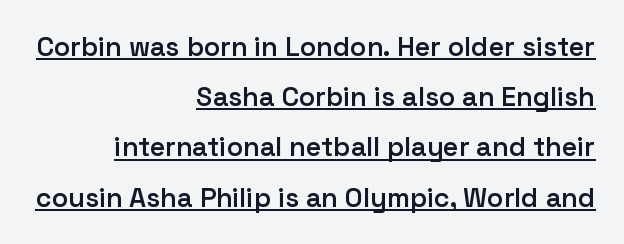
Q: Is the text bold? A: Semi-bold.
Q: Is the text italic (slanted)? A: No, it is upright.
Q: Is the text underlined? A: Yes.
Q: How is the paragraph aligned? A: Right-aligned.
Q: Is the spacing between letters normal or unusually wide? A: Normal.
